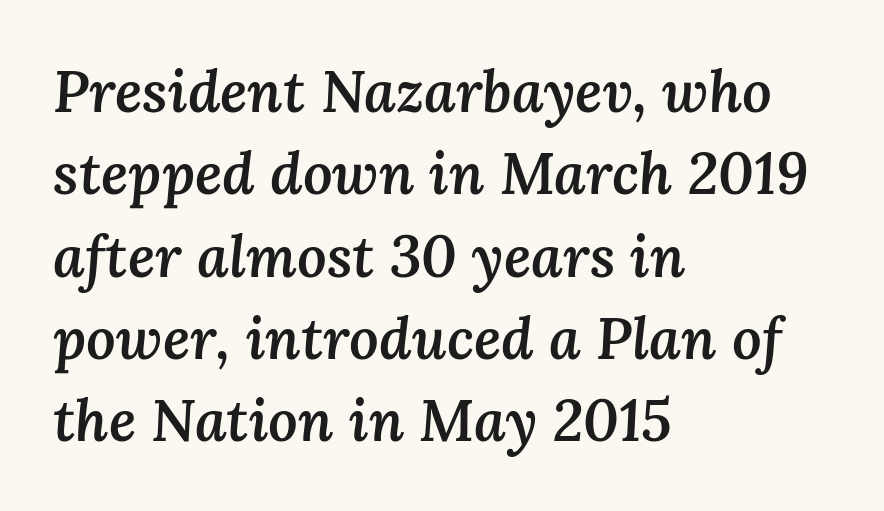
{"italic": "yes", "lean": "right", "slant_degrees": 3, "bold": "semi", "weight": "semibold", "width": "normal", "stroke_contrast": "medium", "x_height": "medium", "monospaced": "no", "underline": "no", "align": "left", "line_spacing": "normal", "line_spacing_ratio": 1.42, "letter_spacing": "normal", "letter_spacing_em": 0.0, "glyph_px": 58}
